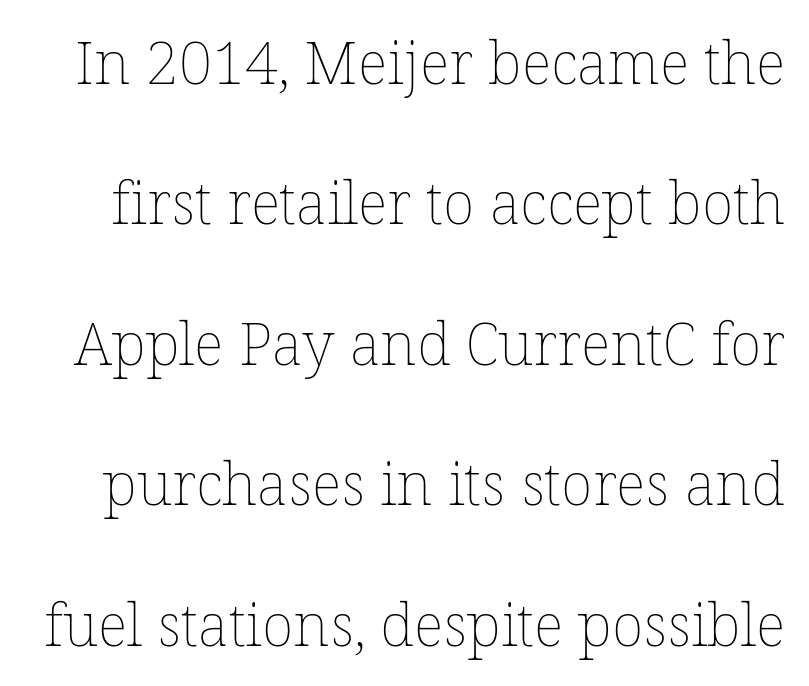
Q: Is the text bold? A: No.
Q: Is the text italic (slanted)? A: No, it is upright.
Q: Is the text underlined? A: No.
Q: Is the spacing between letters normal or unusually wide? A: Normal.
Q: Is the spacing between lines tight, normal or loose? A: Loose.
Q: Width (condensed, normal, or wide)? A: Normal.
Q: Stroke contrast? A: Low.
Q: x-height? A: Medium.
Q: Monospaced? A: No.
